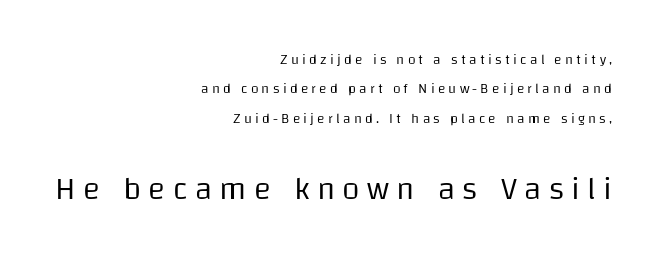
Q: Is the text bold? A: No.
Q: Is the text italic (slanted)? A: No, it is upright.
Q: Is the typeface a serif or a sans-serif typeface? A: Sans-serif.
Q: Is the text underlined? A: No.
Q: How is the paragraph aligned? A: Right-aligned.
Q: Is the spacing between letters normal or unusually wide? A: Unusually wide.
Q: Is the spacing between lines tight, normal or loose? A: Loose.
Q: Which block of text is set in a larger size, the first (top) or the second (bottom)? A: The second (bottom) one.
Q: Width (condensed, normal, or wide)? A: Normal.
Q: Stroke contrast? A: Low.
Q: x-height? A: Large.
Q: Monospaced? A: No.
